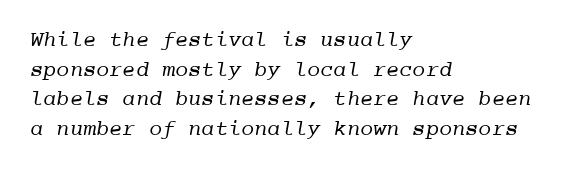
The image shows 22 px text type; set left-aligned, normal line spacing (1.35x), normal letter spacing, not underlined.
